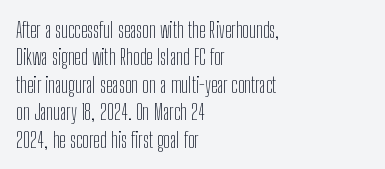
The image shows 22 px text type, upright; set left-aligned, normal line spacing (1.25x), normal letter spacing, not underlined.
